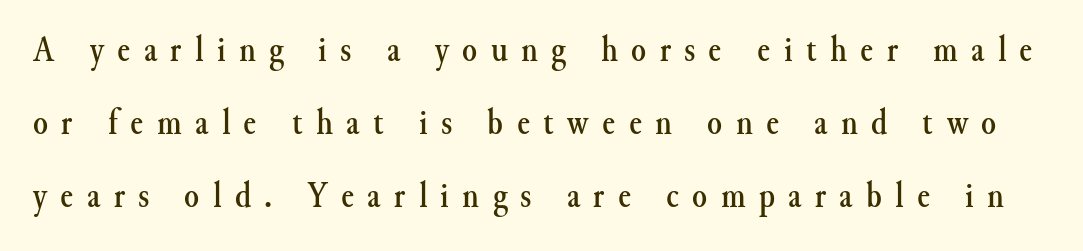
{"serif": "yes", "italic": "no", "width": "normal", "stroke_contrast": "medium", "x_height": "small", "monospaced": "no", "underline": "no", "line_spacing": "loose", "line_spacing_ratio": 1.92, "letter_spacing": "wide", "letter_spacing_em": 0.35, "glyph_px": 38}
